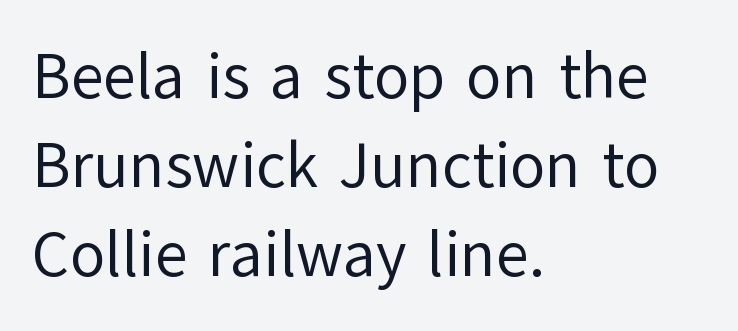
Q: Is the text bold? A: No.
Q: Is the text italic (slanted)? A: No, it is upright.
Q: Is the typeface a serif or a sans-serif typeface? A: Sans-serif.
Q: Is the text underlined? A: No.
Q: How is the paragraph aligned? A: Left-aligned.
Q: Is the spacing between letters normal or unusually wide? A: Normal.
Q: Is the spacing between lines tight, normal or loose? A: Normal.
Q: Width (condensed, normal, or wide)? A: Normal.
Q: Stroke contrast? A: Low.
Q: x-height? A: Medium.
Q: Monospaced? A: No.
